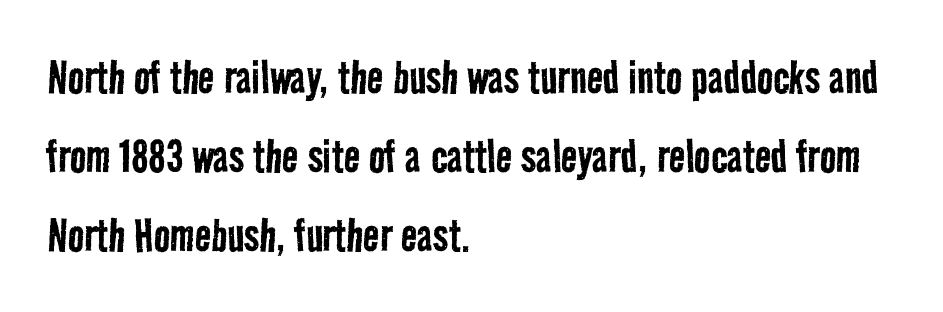
{"serif": "no", "bold": "no", "weight": "regular", "width": "condensed", "stroke_contrast": "low", "x_height": "medium", "monospaced": "no", "underline": "no", "align": "left", "line_spacing": "normal", "line_spacing_ratio": 1.46, "letter_spacing": "normal", "letter_spacing_em": 0.0, "glyph_px": 54}
